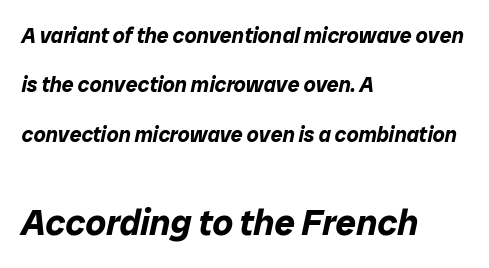
{"italic": "yes", "lean": "right", "slant_degrees": 12, "bold": "yes", "weight": "bold", "width": "normal", "stroke_contrast": "low", "x_height": "medium", "monospaced": "no", "underline": "no", "align": "left", "line_spacing": "loose", "line_spacing_ratio": 2.35, "letter_spacing": "normal", "letter_spacing_em": 0.0, "larger_block": "second", "size_ratio": 1.71, "glyph_px": 36}
